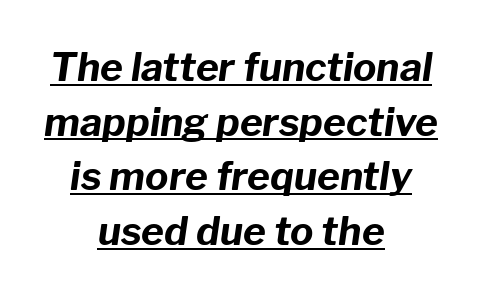
Q: Is the text bold? A: Yes.
Q: Is the text italic (slanted)? A: Yes, it leans right by about 8 degrees.
Q: Is the text underlined? A: Yes.
Q: How is the paragraph aligned? A: Centered.
Q: Is the spacing between letters normal or unusually wide? A: Normal.
Q: Is the spacing between lines tight, normal or loose? A: Normal.
Q: Width (condensed, normal, or wide)? A: Normal.
Q: Stroke contrast? A: Low.
Q: x-height? A: Medium.
Q: Monospaced? A: No.
